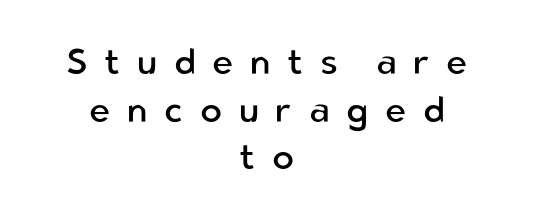
{"serif": "no", "italic": "no", "bold": "no", "weight": "regular", "width": "normal", "stroke_contrast": "low", "x_height": "medium", "monospaced": "no", "underline": "no", "align": "center", "line_spacing": "normal", "line_spacing_ratio": 1.32, "letter_spacing": "wide", "letter_spacing_em": 0.46, "glyph_px": 36}
